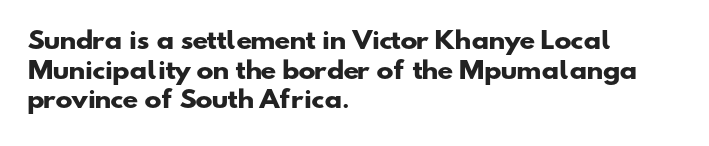
Q: Is the text bold? A: Yes.
Q: Is the text underlined? A: No.
Q: How is the paragraph aligned? A: Left-aligned.
Q: Is the spacing between letters normal or unusually wide? A: Normal.
Q: Is the spacing between lines tight, normal or loose? A: Normal.
